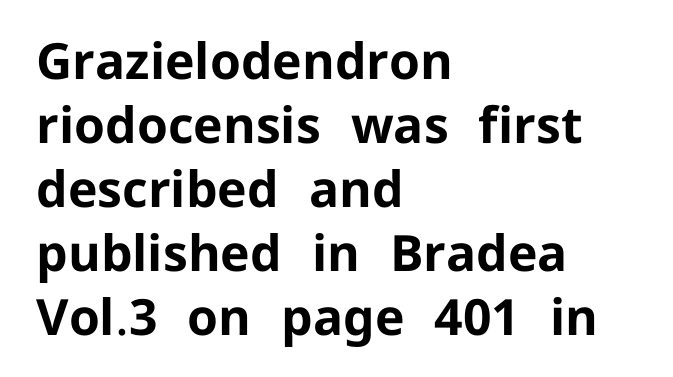
{"serif": "no", "italic": "no", "bold": "yes", "weight": "bold", "width": "normal", "stroke_contrast": "low", "x_height": "medium", "monospaced": "no", "underline": "no", "align": "left", "line_spacing": "normal", "line_spacing_ratio": 1.28, "letter_spacing": "normal", "letter_spacing_em": 0.0, "glyph_px": 50}
